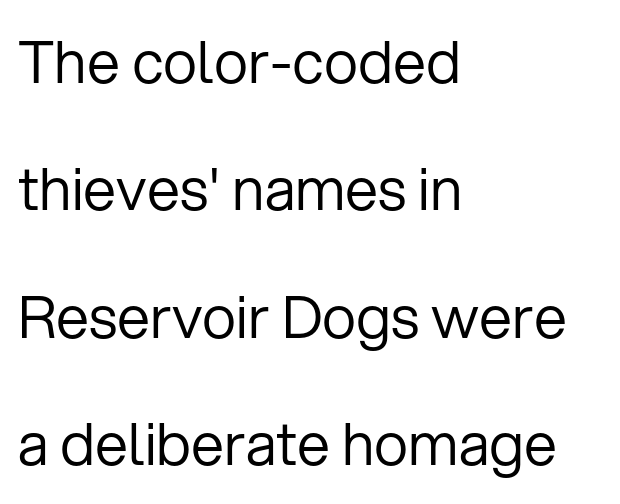
The image shows 59 px regular-weight sans-serif type, upright; set left-aligned, loose line spacing (2.16x), normal letter spacing, not underlined; low stroke contrast and a medium x-height.
